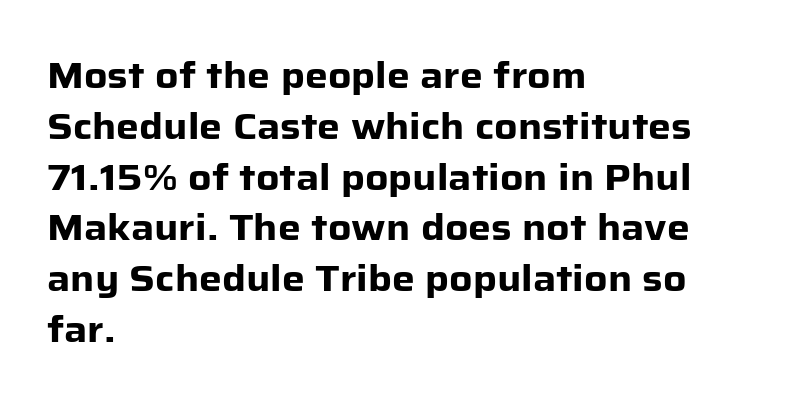
The image shows 36 px heavy sans-serif type, upright; set left-aligned, normal line spacing (1.41x), normal letter spacing, not underlined; low stroke contrast and a medium x-height.
